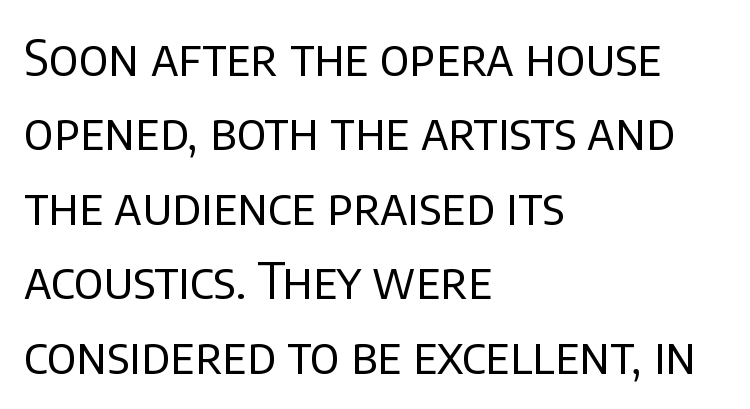
The image shows 50 px regular-weight sans-serif type, upright; set left-aligned, normal line spacing (1.49x), normal letter spacing, not underlined; low stroke contrast and a large x-height.
